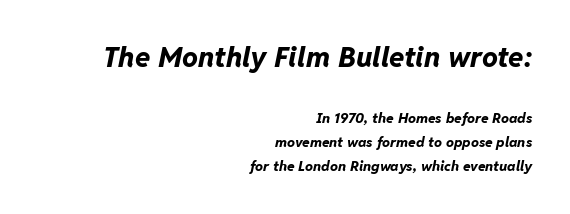
Caption: standard tracking, unaltered. Whoever set this made the first block the dominant, larger element. The glyphs are unaccompanied by any horizontal stroke below them. The rendering uses a bold face; every stroke is thick and dark. The passage shown is typed in a proportional face where columns would drift. Students, observe: this is what conventionally led text looks like.
